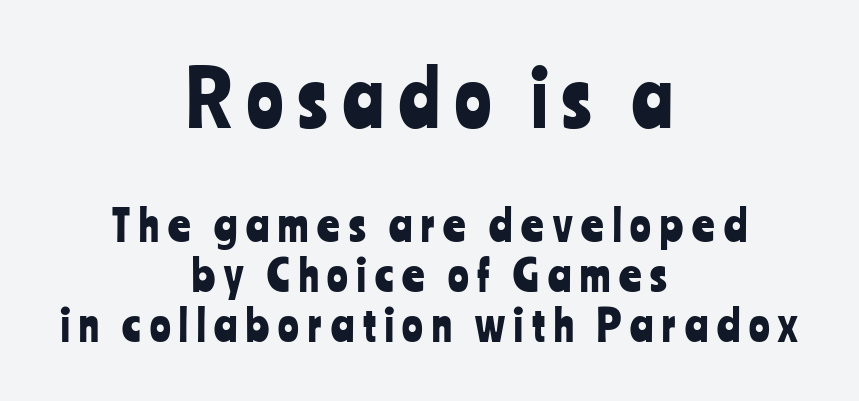
The image shows 75 px condensed sans-serif type, upright; set centered, line spacing 1.17x, unusually wide letter spacing (+0.21 em), not underlined; the first (top) block is 1.74x larger; low stroke contrast and a medium x-height.
